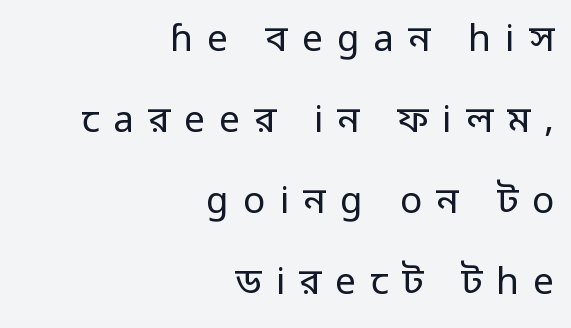
The image shows 37 px regular-weight sans-serif type, upright; set right-aligned, loose line spacing (2.19x), unusually wide letter spacing (+0.38 em), not underlined; low stroke contrast and a medium x-height.
